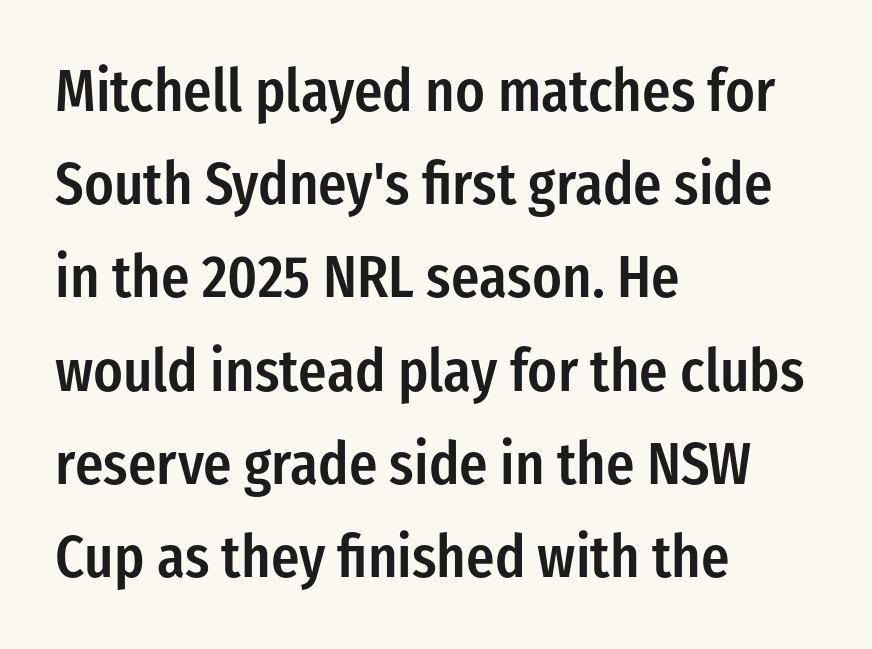
Q: Is the text bold? A: Semi-bold.
Q: Is the text italic (slanted)? A: No, it is upright.
Q: Is the typeface a serif or a sans-serif typeface? A: Sans-serif.
Q: Is the text underlined? A: No.
Q: How is the paragraph aligned? A: Left-aligned.
Q: Is the spacing between letters normal or unusually wide? A: Normal.
Q: Is the spacing between lines tight, normal or loose? A: Normal.
Q: Width (condensed, normal, or wide)? A: Condensed.
Q: Stroke contrast? A: Low.
Q: x-height? A: Medium.
Q: Monospaced? A: No.
